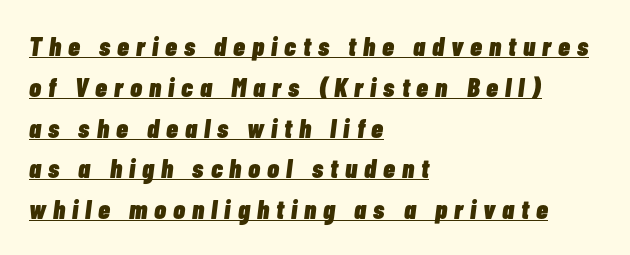
Glyph-to-glyph distance is far greater than everyday printed text. A typesetter would mark this as italic. The paragraph shown leans on its left margin. The letters are bold, with thick, heavy strokes. Notice how descenders clear the ascenders below comfortably — that's standard leading.
